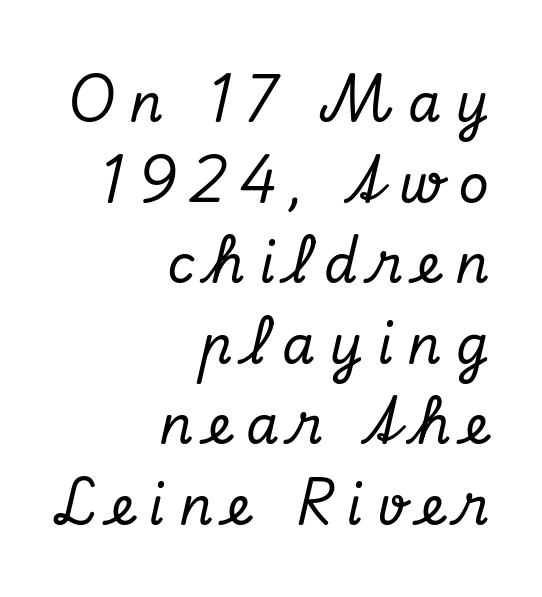
Q: Is the text italic (slanted)? A: Yes, it leans right by about 13 degrees.
Q: Is the typeface a serif or a sans-serif typeface? A: Serif.
Q: Is the text underlined? A: No.
Q: How is the paragraph aligned? A: Right-aligned.
Q: Is the spacing between letters normal or unusually wide? A: Unusually wide.
Q: Is the spacing between lines tight, normal or loose? A: Normal.
Q: Width (condensed, normal, or wide)? A: Normal.
Q: Stroke contrast? A: Low.
Q: x-height? A: Small.
Q: Monospaced? A: No.
